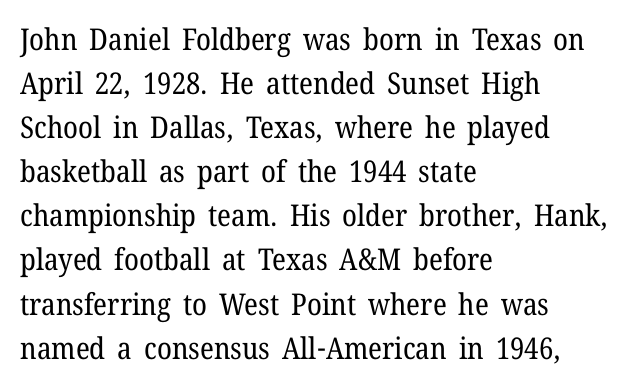
Q: Is the text bold? A: No.
Q: Is the text italic (slanted)? A: No, it is upright.
Q: Is the typeface a serif or a sans-serif typeface? A: Serif.
Q: Is the text underlined? A: No.
Q: How is the paragraph aligned? A: Left-aligned.
Q: Is the spacing between letters normal or unusually wide? A: Normal.
Q: Is the spacing between lines tight, normal or loose? A: Normal.
Q: Width (condensed, normal, or wide)? A: Normal.
Q: Stroke contrast? A: Low.
Q: x-height? A: Medium.
Q: Monospaced? A: No.
